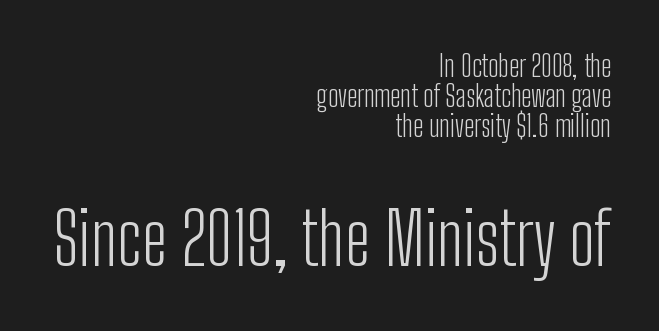
{"serif": "no", "italic": "no", "bold": "no", "weight": "light", "width": "condensed", "stroke_contrast": "low", "x_height": "medium", "monospaced": "no", "underline": "no", "align": "right", "line_spacing": "tight", "line_spacing_ratio": 1.03, "letter_spacing": "normal", "letter_spacing_em": 0.0, "larger_block": "second", "size_ratio": 2.48, "glyph_px": 72}
